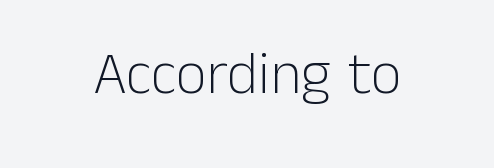
Q: Is the text bold? A: No.
Q: Is the text italic (slanted)? A: No, it is upright.
Q: Is the typeface a serif or a sans-serif typeface? A: Sans-serif.
Q: Is the text underlined? A: No.
Q: Is the spacing between letters normal or unusually wide? A: Normal.
Q: Width (condensed, normal, or wide)? A: Normal.
Q: Stroke contrast? A: Low.
Q: x-height? A: Medium.
Q: Monospaced? A: No.
